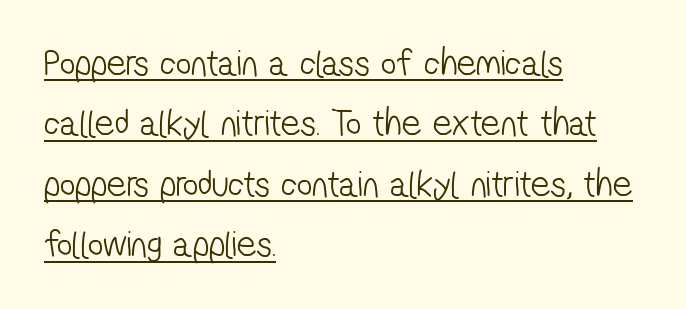
The image shows 38 px light, condensed sans-serif type; set left-aligned, normal line spacing (1.59x), normal letter spacing, underlined; low stroke contrast and a medium x-height.
